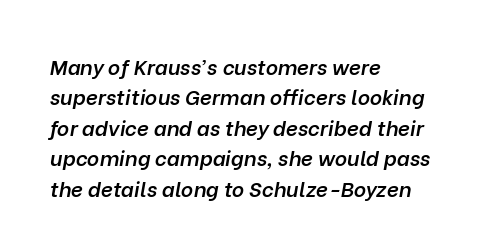
The image shows 21 px text type, italic (leaning right); set left-aligned, normal line spacing (1.45x), normal letter spacing, not underlined.
